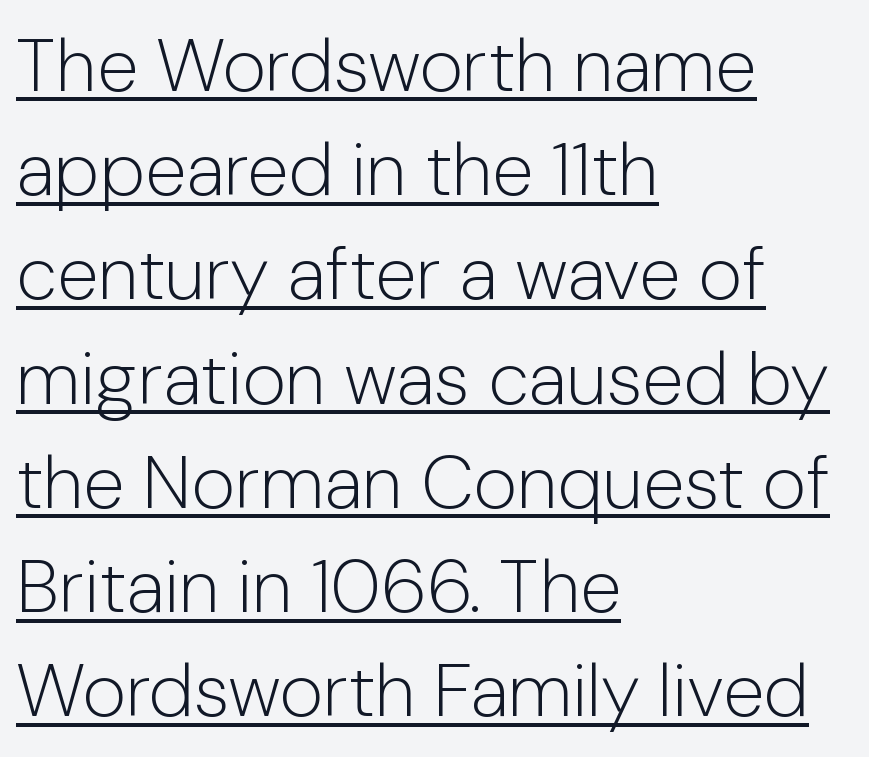
The image shows 75 px light sans-serif type, upright; set left-aligned, normal line spacing (1.39x), normal letter spacing, underlined; low stroke contrast and a medium x-height.
